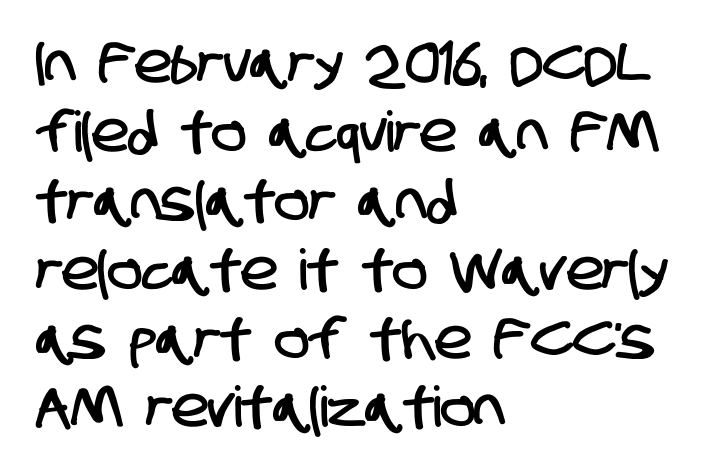
Q: Is the typeface a serif or a sans-serif typeface? A: Sans-serif.
Q: Is the text underlined? A: No.
Q: How is the paragraph aligned? A: Left-aligned.
Q: Is the spacing between letters normal or unusually wide? A: Normal.
Q: Width (condensed, normal, or wide)? A: Condensed.
Q: Stroke contrast? A: Low.
Q: x-height? A: Large.
Q: Monospaced? A: No.
